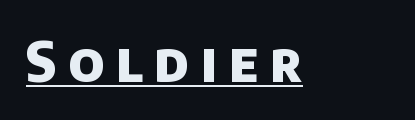
Q: Is the text bold? A: Yes.
Q: Is the typeface a serif or a sans-serif typeface? A: Sans-serif.
Q: Is the text underlined? A: Yes.
Q: Is the spacing between letters normal or unusually wide? A: Unusually wide.
Q: Width (condensed, normal, or wide)? A: Normal.
Q: Stroke contrast? A: Low.
Q: x-height? A: Large.
Q: Monospaced? A: No.
